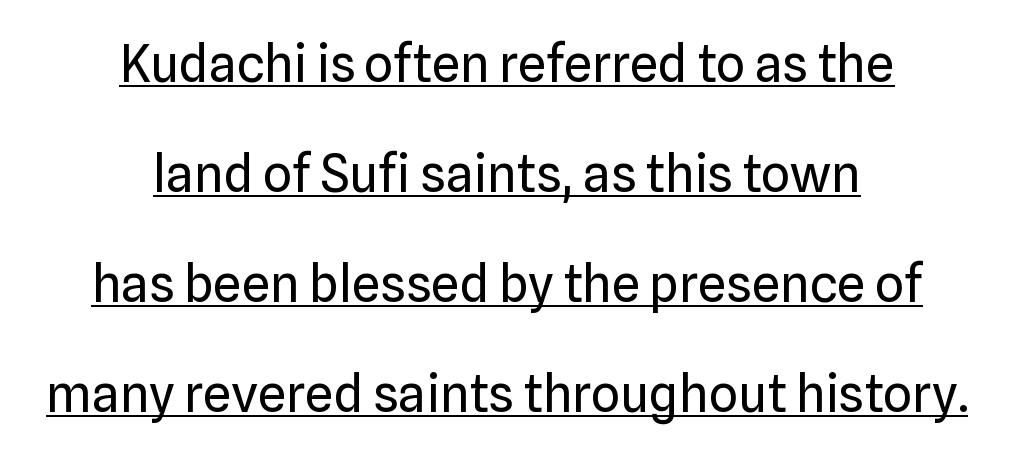
The image shows 51 px regular-weight sans-serif type, upright; set centered, loose line spacing (2.16x), normal letter spacing, underlined; low stroke contrast and a medium x-height.
